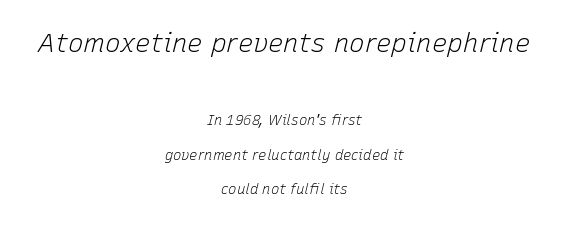
Q: Is the text bold? A: No.
Q: Is the text italic (slanted)? A: Yes, it leans right by about 15 degrees.
Q: Is the text underlined? A: No.
Q: How is the paragraph aligned? A: Centered.
Q: Is the spacing between letters normal or unusually wide? A: Normal.
Q: Is the spacing between lines tight, normal or loose? A: Loose.
Q: Which block of text is set in a larger size, the first (top) or the second (bottom)? A: The first (top) one.
